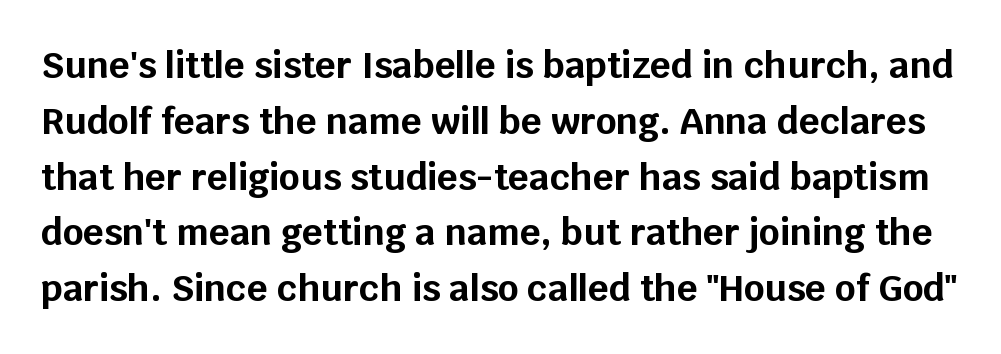
{"serif": "no", "italic": "no", "bold": "yes", "weight": "bold", "width": "normal", "stroke_contrast": "low", "x_height": "large", "monospaced": "no", "underline": "no", "line_spacing": "normal", "line_spacing_ratio": 1.55, "letter_spacing": "normal", "letter_spacing_em": 0.0, "glyph_px": 36}
